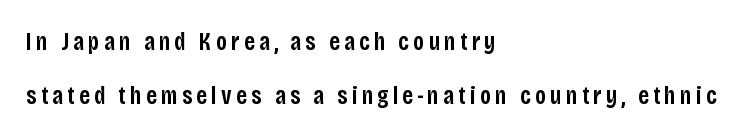
The image shows 25 px text type, upright; set left-aligned, loose line spacing (2.16x), not underlined.
